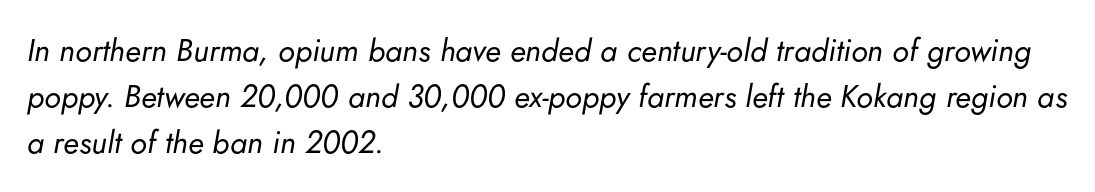
Q: Is the text bold? A: No.
Q: Is the text italic (slanted)? A: Yes, it leans right by about 5 degrees.
Q: Is the text underlined? A: No.
Q: How is the paragraph aligned? A: Left-aligned.
Q: Is the spacing between letters normal or unusually wide? A: Normal.
Q: Is the spacing between lines tight, normal or loose? A: Normal.
Q: Width (condensed, normal, or wide)? A: Normal.
Q: Stroke contrast? A: Low.
Q: x-height? A: Small.
Q: Monospaced? A: No.
